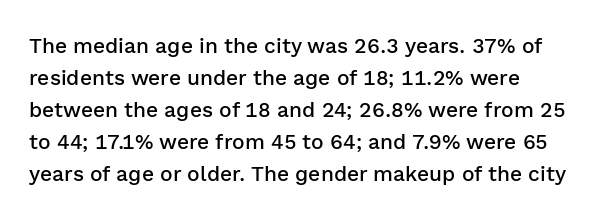
{"italic": "no", "bold": "semi", "underline": "no", "align": "left", "line_spacing": "normal", "line_spacing_ratio": 1.52, "letter_spacing": "normal", "letter_spacing_em": 0.0, "glyph_px": 21}
